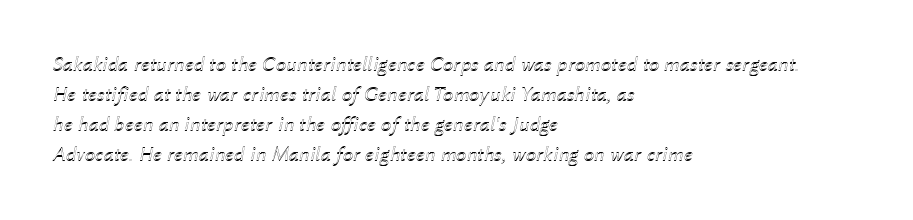
Q: Is the text italic (slanted)? A: Yes, it leans right by about 12 degrees.
Q: Is the text underlined? A: No.
Q: How is the paragraph aligned? A: Left-aligned.
Q: Is the spacing between letters normal or unusually wide? A: Normal.
Q: Is the spacing between lines tight, normal or loose? A: Normal.
